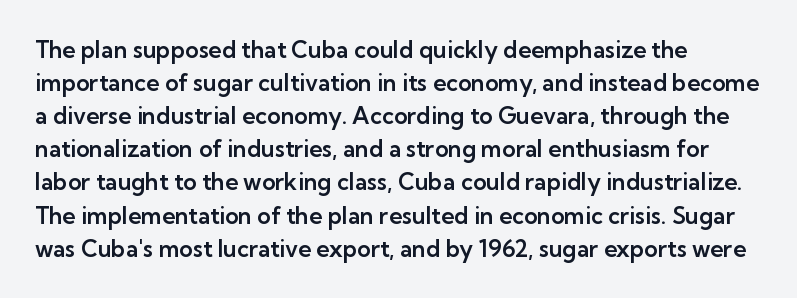
{"italic": "no", "underline": "no", "align": "left", "line_spacing": "normal", "line_spacing_ratio": 1.44, "letter_spacing": "normal", "letter_spacing_em": 0.0, "glyph_px": 23}
